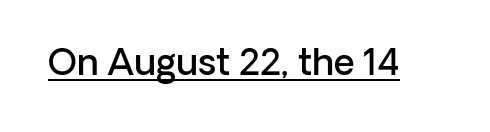
{"serif": "no", "italic": "no", "bold": "semi", "weight": "semibold", "width": "normal", "stroke_contrast": "low", "x_height": "medium", "monospaced": "no", "underline": "yes", "letter_spacing": "normal", "letter_spacing_em": 0.0, "glyph_px": 36}
